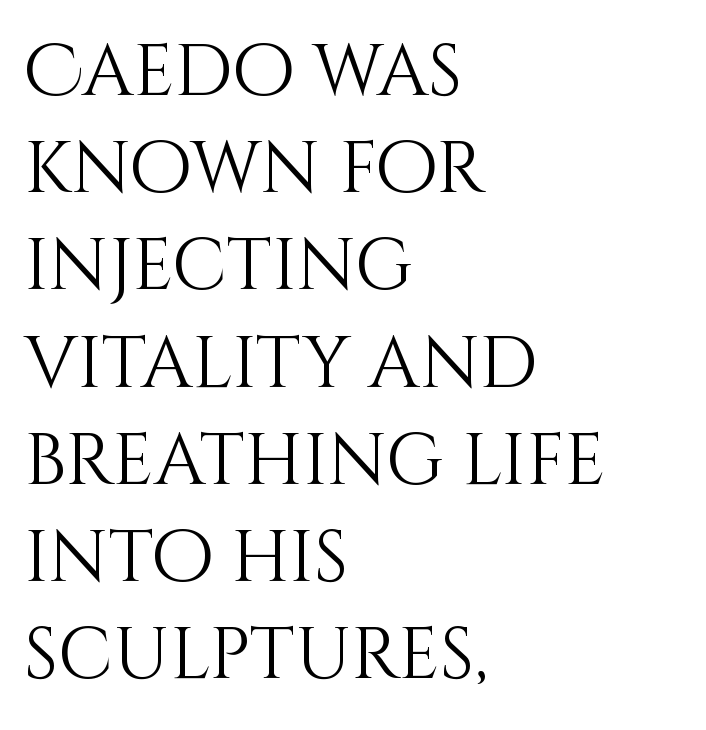
How are the letters spaced? Ordinarily, with no added tracking. Spacing verdict: proportional, widths tailored to each character. The space between consecutive lines is moderate. Glance below the letters and you will spot only blank space. The typography opts for an upright posture over an oblique one.
